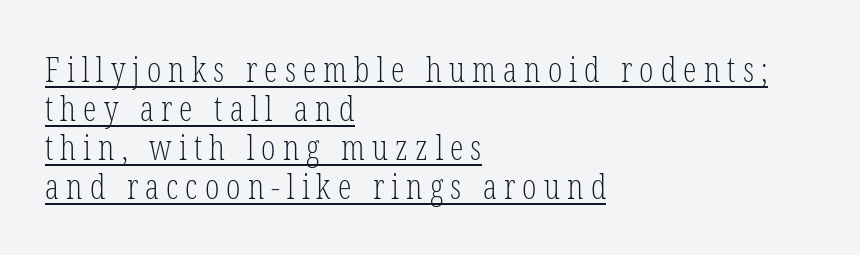
{"serif": "yes", "italic": "no", "bold": "no", "weight": "light", "width": "condensed", "stroke_contrast": "low", "x_height": "medium", "monospaced": "no", "underline": "yes", "align": "left", "line_spacing": "tight", "line_spacing_ratio": 1.15, "letter_spacing": "wide", "letter_spacing_em": 0.21, "glyph_px": 34}
